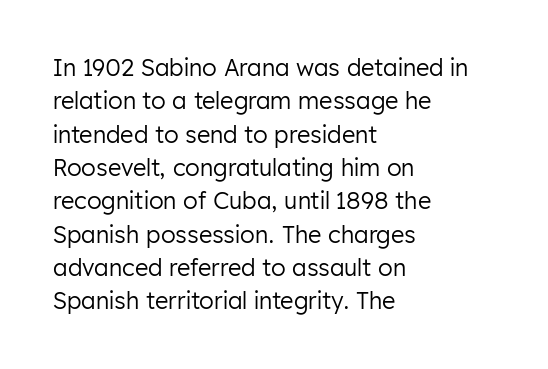
How would I describe the line gaps? Plain and ordinary. Just letters on the line, the space beneath them empty. Alignment: flush left. In terms of posture, this sample is upright.
